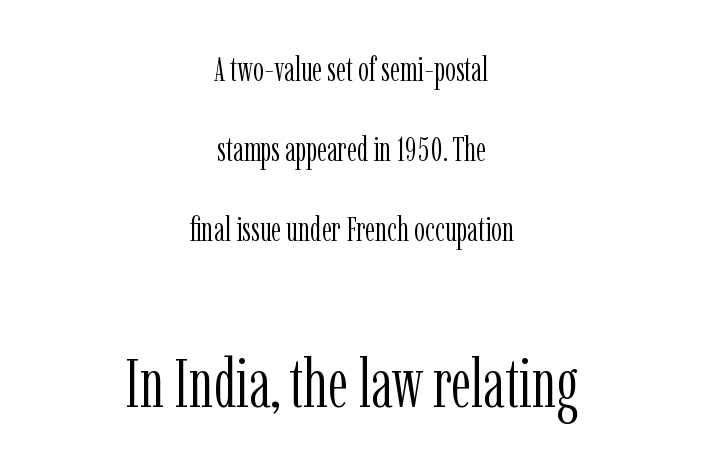
{"serif": "yes", "italic": "no", "bold": "no", "weight": "light", "width": "condensed", "stroke_contrast": "low", "x_height": "medium", "monospaced": "no", "underline": "no", "align": "center", "line_spacing": "loose", "line_spacing_ratio": 2.35, "letter_spacing": "normal", "letter_spacing_em": 0.0, "larger_block": "second", "size_ratio": 2.0, "glyph_px": 68}
